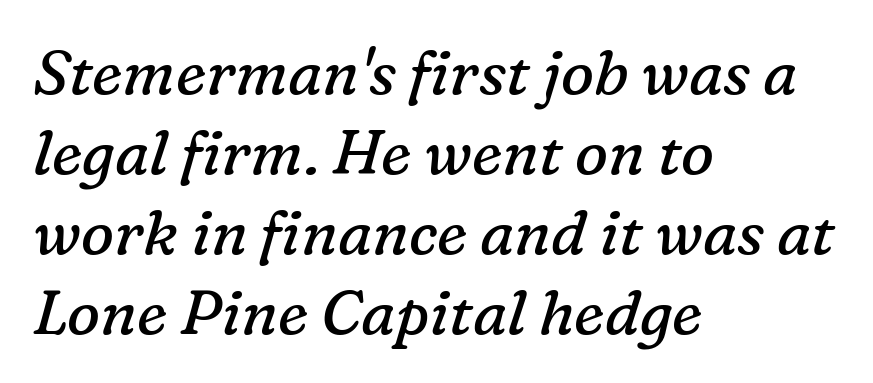
{"serif": "yes", "italic": "yes", "lean": "right", "slant_degrees": 16, "bold": "no", "weight": "regular", "width": "normal", "stroke_contrast": "low", "x_height": "medium", "monospaced": "no", "underline": "no", "align": "left", "line_spacing": "normal", "line_spacing_ratio": 1.29, "letter_spacing": "normal", "letter_spacing_em": 0.0, "glyph_px": 62}
